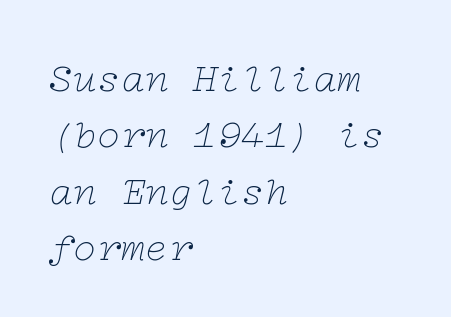
The image shows 40 px thin, wide serif type, italic (leaning right); set left-aligned, normal line spacing (1.41x), normal letter spacing, not underlined; low stroke contrast and a medium x-height.
